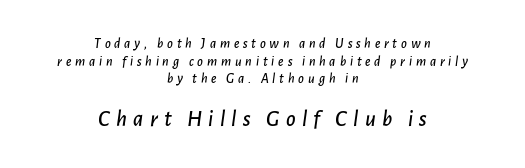
Q: Is the text italic (slanted)? A: Yes, it leans right by about 7 degrees.
Q: Is the text underlined? A: No.
Q: How is the paragraph aligned? A: Centered.
Q: Is the spacing between letters normal or unusually wide? A: Unusually wide.
Q: Is the spacing between lines tight, normal or loose? A: Normal.
Q: Which block of text is set in a larger size, the first (top) or the second (bottom)? A: The second (bottom) one.
